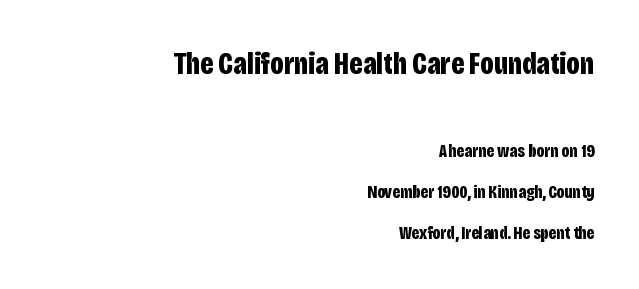
{"serif": "no", "italic": "no", "bold": "yes", "weight": "bold", "width": "condensed", "stroke_contrast": "low", "x_height": "large", "monospaced": "no", "underline": "no", "align": "right", "line_spacing": "loose", "line_spacing_ratio": 2.27, "letter_spacing": "normal", "letter_spacing_em": 0.0, "larger_block": "first", "size_ratio": 1.72, "glyph_px": 31}
